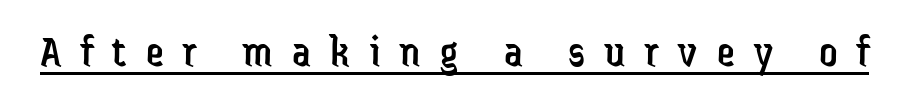
The image shows 45 px regular-weight, condensed sans-serif type, upright; set unusually wide letter spacing (+0.44 em), underlined; low stroke contrast and a medium x-height.
